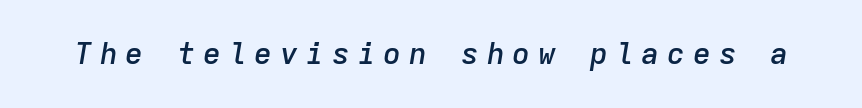
The image shows 30 px semibold type, italic (leaning right), monospaced; set unusually wide letter spacing (+0.26 em), not underlined; low stroke contrast and a medium x-height.
